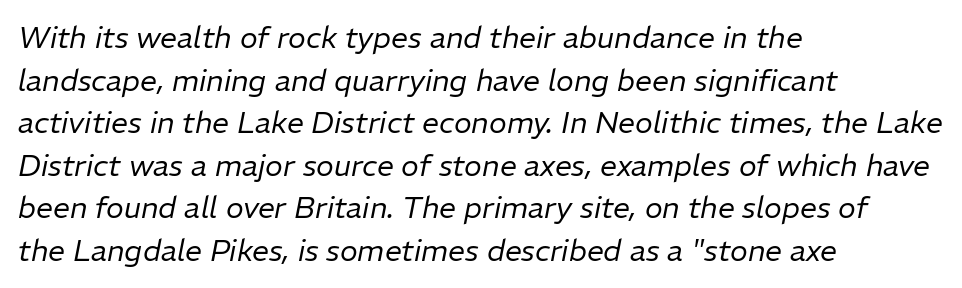
Notice how the passage keeps a crisp vertical edge on the left only. A typesetter would call this proportional, since set widths differ per character. These lines sit exactly where default settings would place them. Any mark beneath the type? The region is blank. Nothing unusual about the tracking: characters are spaced as the font intends. The lettering tilts uniformly, giving the passage an italic look.
